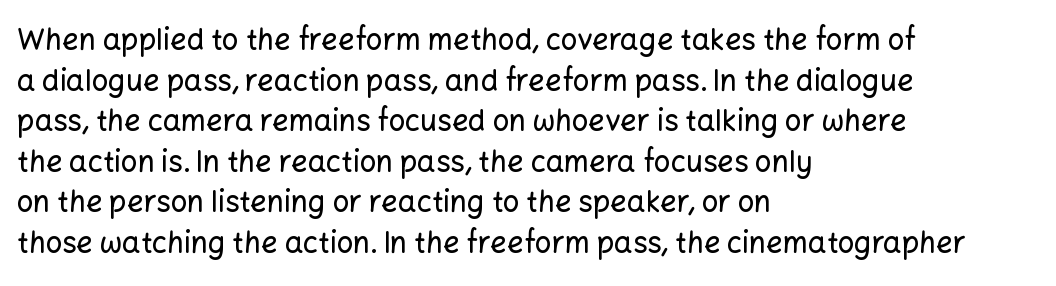
{"serif": "no", "italic": "no", "width": "normal", "stroke_contrast": "low", "x_height": "medium", "monospaced": "no", "underline": "no", "align": "left", "line_spacing": "normal", "line_spacing_ratio": 1.4, "letter_spacing": "normal", "letter_spacing_em": 0.0, "glyph_px": 29}
